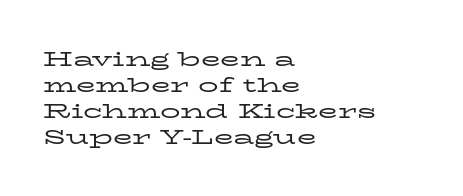
Where is the straight margin? On the left. This sample keeps an unexceptional amount of space between lines. The typesetting does not lean heavy: it is not bold. The gaps between neighbouring characters are ordinary and unremarkable. A clean baseline with only descenders dipping below it.
